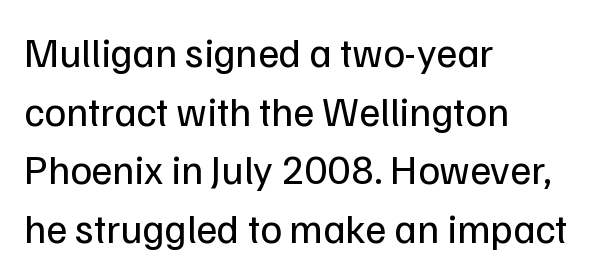
{"serif": "no", "italic": "no", "bold": "no", "weight": "regular", "width": "normal", "stroke_contrast": "low", "x_height": "medium", "monospaced": "no", "underline": "no", "align": "left", "line_spacing": "normal", "line_spacing_ratio": 1.43, "letter_spacing": "normal", "letter_spacing_em": 0.0, "glyph_px": 41}
